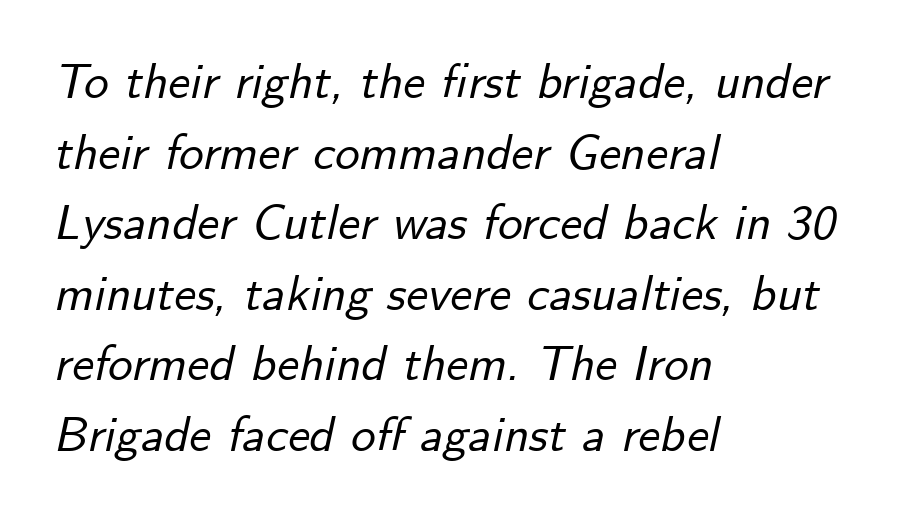
{"italic": "yes", "lean": "right", "slant_degrees": 12, "width": "normal", "stroke_contrast": "low", "x_height": "small", "monospaced": "no", "underline": "no", "align": "left", "line_spacing": "normal", "line_spacing_ratio": 1.44, "letter_spacing": "normal", "letter_spacing_em": 0.0, "glyph_px": 49}
